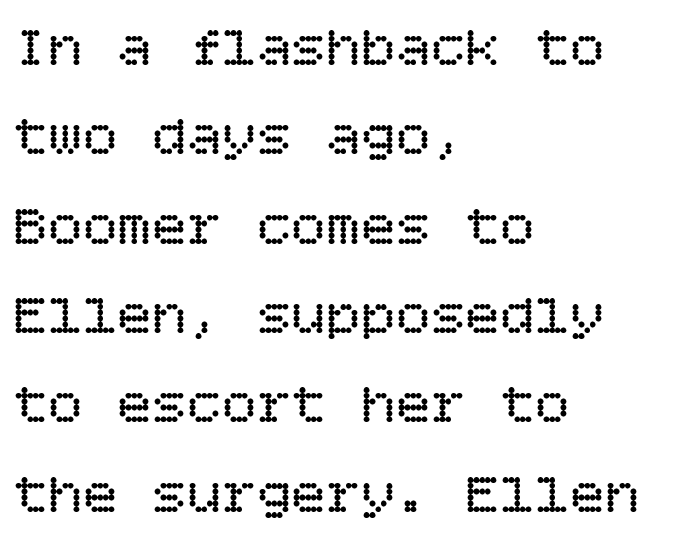
{"italic": "no", "bold": "no", "weight": "regular", "width": "normal", "stroke_contrast": "low", "x_height": "large", "underline": "no", "align": "left", "line_spacing": "normal", "line_spacing_ratio": 1.54, "letter_spacing": "normal", "letter_spacing_em": 0.0, "glyph_px": 58}
